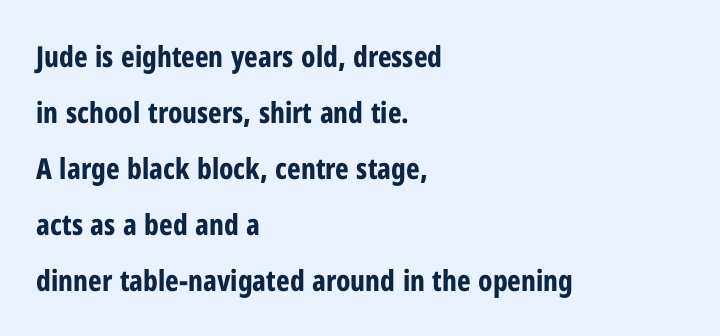
{"serif": "no", "italic": "no", "bold": "yes", "weight": "bold", "width": "condensed", "stroke_contrast": "low", "x_height": "medium", "monospaced": "no", "underline": "no", "align": "left", "line_spacing": "loose", "line_spacing_ratio": 1.93, "letter_spacing": "normal", "letter_spacing_em": 0.0, "glyph_px": 29}
